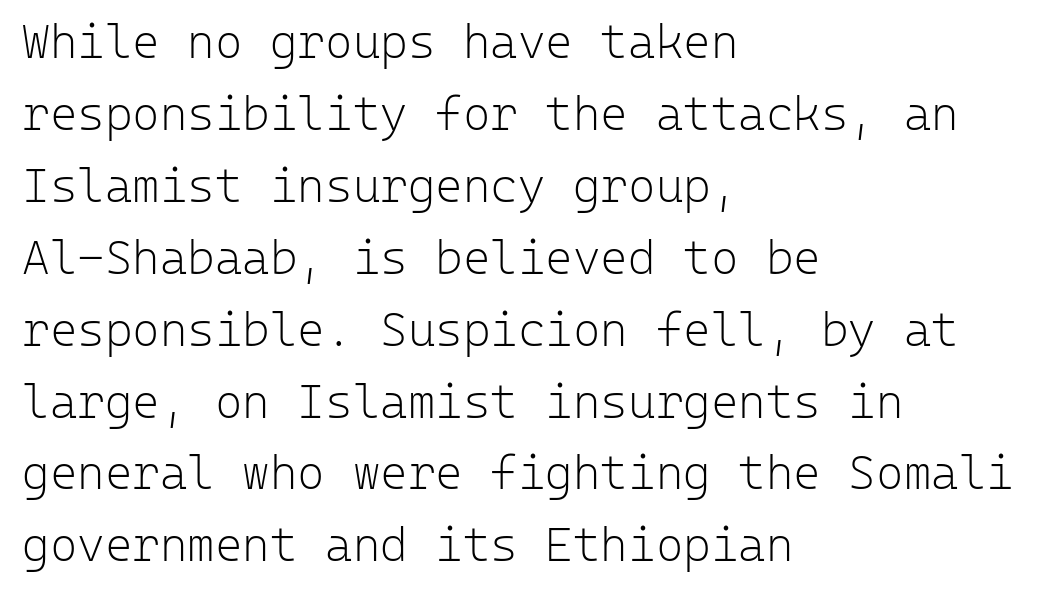
Q: Is the text bold? A: No.
Q: Is the text italic (slanted)? A: No, it is upright.
Q: Is the typeface a serif or a sans-serif typeface? A: Sans-serif.
Q: Is the text underlined? A: No.
Q: How is the paragraph aligned? A: Left-aligned.
Q: Is the spacing between letters normal or unusually wide? A: Normal.
Q: Is the spacing between lines tight, normal or loose? A: Normal.
Q: Width (condensed, normal, or wide)? A: Normal.
Q: Stroke contrast? A: Low.
Q: x-height? A: Medium.
Q: Monospaced? A: Yes.
